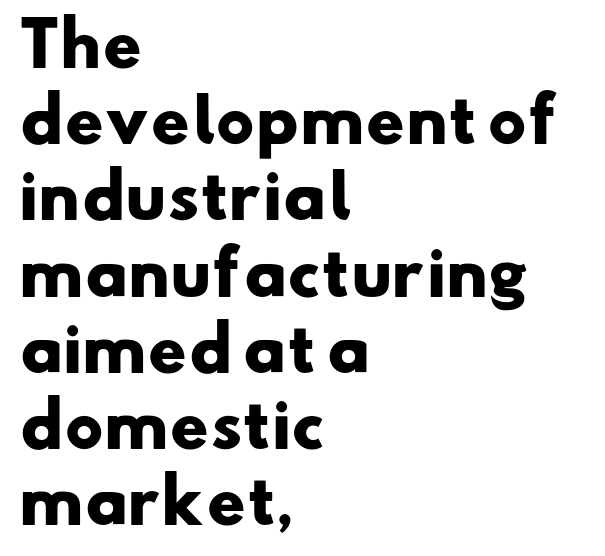
The image shows 60 px heavy, wide sans-serif type; set left-aligned, normal line spacing (1.27x), normal letter spacing, not underlined; low stroke contrast and a small x-height.
